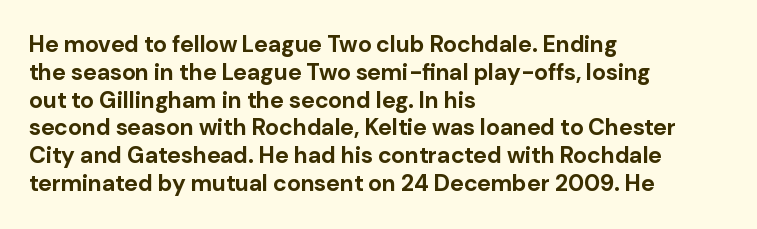
{"italic": "no", "bold": "yes", "underline": "no", "align": "left", "line_spacing_ratio": 1.21, "letter_spacing": "normal", "letter_spacing_em": 0.0, "glyph_px": 23}
